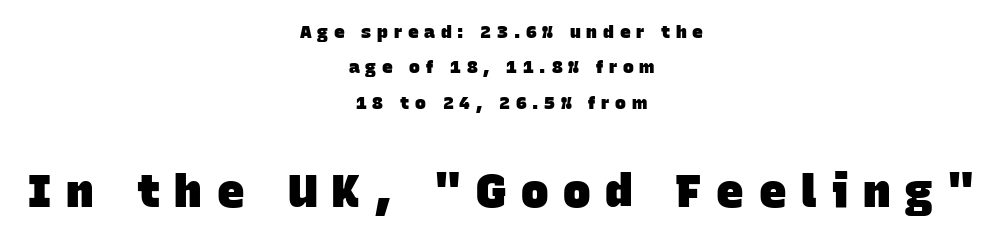
The image shows 46 px heavy sans-serif type; set centered, loose line spacing (1.96x), unusually wide letter spacing (+0.32 em), not underlined; the second (bottom) block is 2.56x larger; low stroke contrast and a large x-height.
